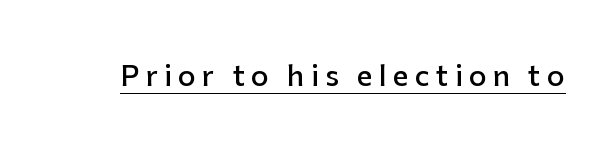
Q: Is the text bold? A: Semi-bold.
Q: Is the text italic (slanted)? A: No, it is upright.
Q: Is the typeface a serif or a sans-serif typeface? A: Sans-serif.
Q: Is the text underlined? A: Yes.
Q: Is the spacing between letters normal or unusually wide? A: Unusually wide.
Q: Width (condensed, normal, or wide)? A: Normal.
Q: Stroke contrast? A: Low.
Q: x-height? A: Medium.
Q: Monospaced? A: No.
